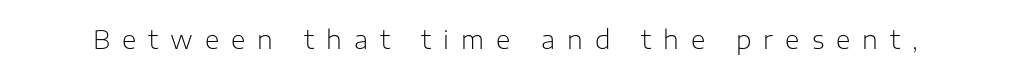
{"italic": "no", "bold": "no", "underline": "no", "letter_spacing": "wide", "letter_spacing_em": 0.48, "glyph_px": 25}
